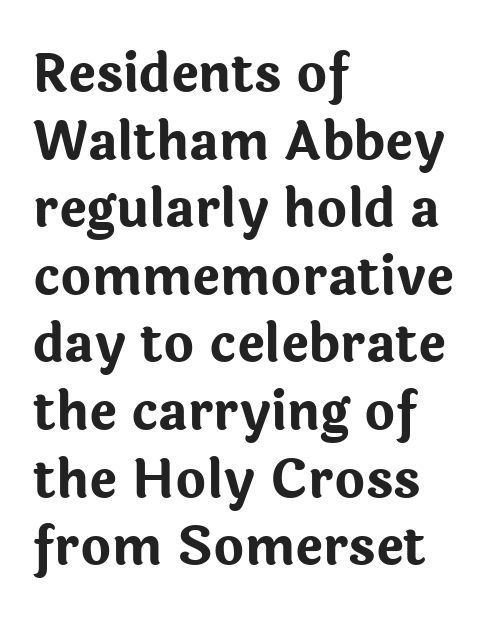
{"serif": "no", "italic": "no", "bold": "yes", "weight": "bold", "width": "normal", "stroke_contrast": "low", "x_height": "medium", "monospaced": "no", "underline": "no", "align": "left", "line_spacing": "normal", "line_spacing_ratio": 1.3, "letter_spacing": "normal", "letter_spacing_em": 0.0, "glyph_px": 52}
